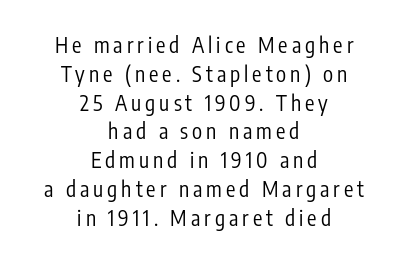
The image shows 21 px text type, upright; set centered, normal line spacing (1.37x), not underlined.
